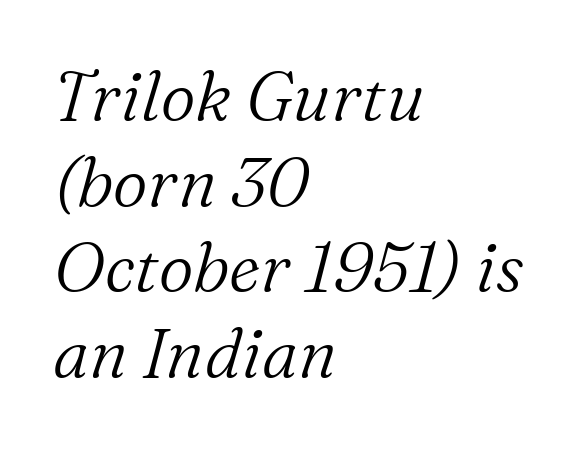
The image shows 68 px light serif type, italic (leaning right); set left-aligned, normal line spacing (1.26x), normal letter spacing, not underlined; medium stroke contrast and a medium x-height.
